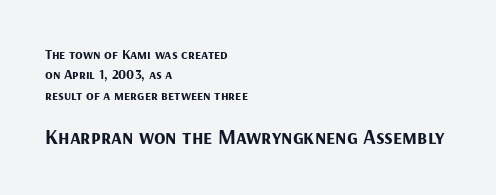
{"italic": "no", "bold": "yes", "underline": "no", "align": "left", "line_spacing": "normal", "line_spacing_ratio": 1.45, "letter_spacing": "normal", "letter_spacing_em": 0.0, "larger_block": "second", "size_ratio": 1.5, "glyph_px": 21}
